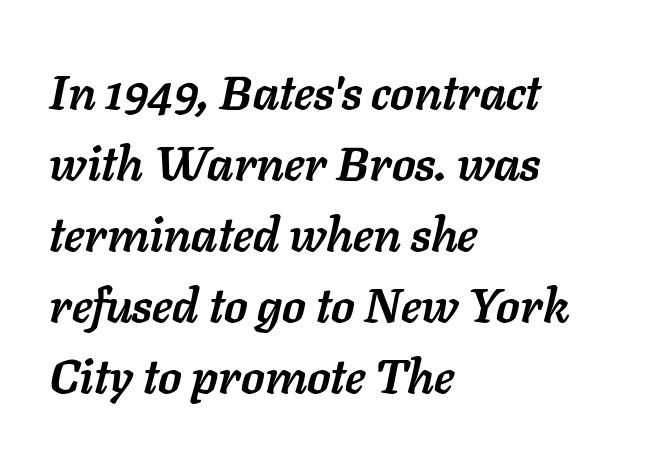
Q: Is the text bold? A: Yes.
Q: Is the text italic (slanted)? A: Yes, it leans right by about 11 degrees.
Q: Is the text underlined? A: No.
Q: How is the paragraph aligned? A: Left-aligned.
Q: Is the spacing between letters normal or unusually wide? A: Normal.
Q: Is the spacing between lines tight, normal or loose? A: Normal.
Q: Width (condensed, normal, or wide)? A: Normal.
Q: Stroke contrast? A: Low.
Q: x-height? A: Medium.
Q: Monospaced? A: No.
